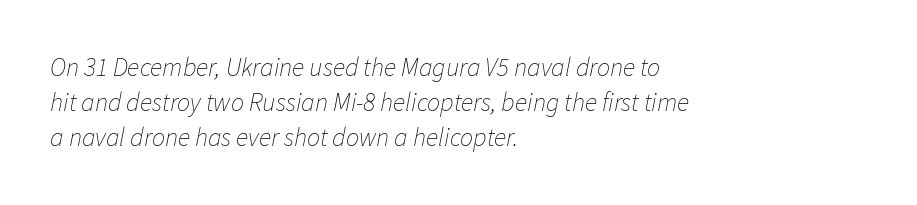
{"italic": "yes", "lean": "right", "slant_degrees": 11, "bold": "no", "underline": "no", "align": "left", "line_spacing": "normal", "line_spacing_ratio": 1.35, "letter_spacing": "normal", "letter_spacing_em": 0.0, "glyph_px": 26}
